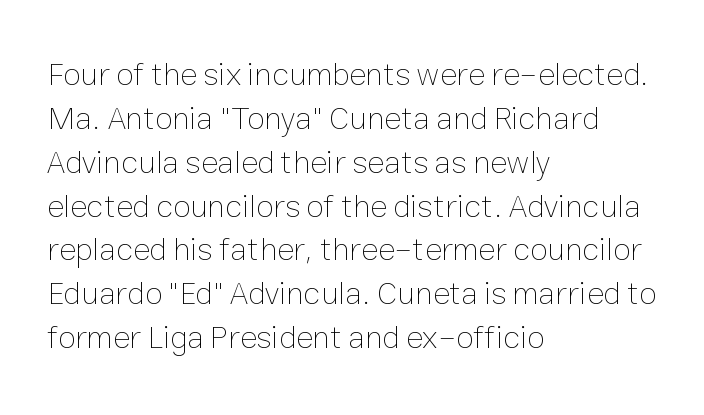
Ink coverage per letter is moderate at most. Underline: absent. These lines stack with their left ends in a neat column. This sample uses an upright cut, with every glyph sitting square on the baseline. Interline gaps are of average width in this sample.
